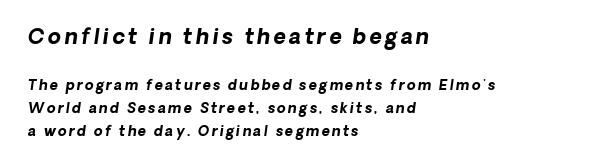
In terms of leading, this rendering sits right in the middle. The baseline area is clear. You'd pick this weight for a headline — it's a proper bold. The text block is weighted toward the left margin, trailing off unevenly rightward. Tall strokes in this sample are angled rather than plumb.
